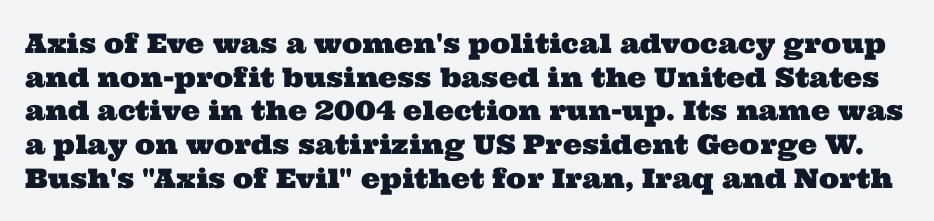
The image shows 27 px text type; set normal line spacing (1.25x), normal letter spacing, not underlined.
